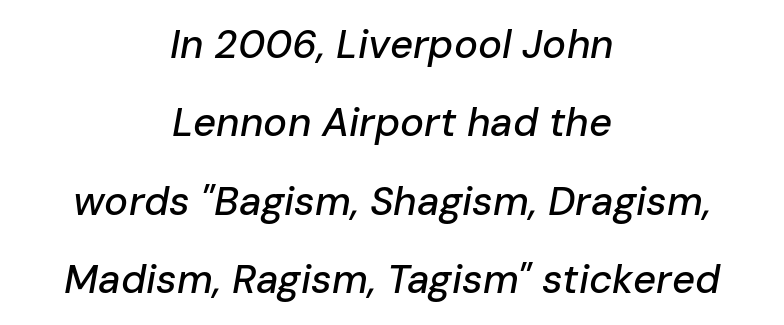
{"italic": "yes", "lean": "right", "slant_degrees": 10, "width": "normal", "stroke_contrast": "low", "x_height": "medium", "monospaced": "no", "underline": "no", "align": "center", "line_spacing": "loose", "line_spacing_ratio": 1.96, "letter_spacing": "normal", "letter_spacing_em": 0.0, "glyph_px": 40}
